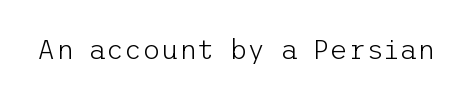
The image shows 28 px light sans-serif type, upright; set normal letter spacing, not underlined; low stroke contrast and a medium x-height.
